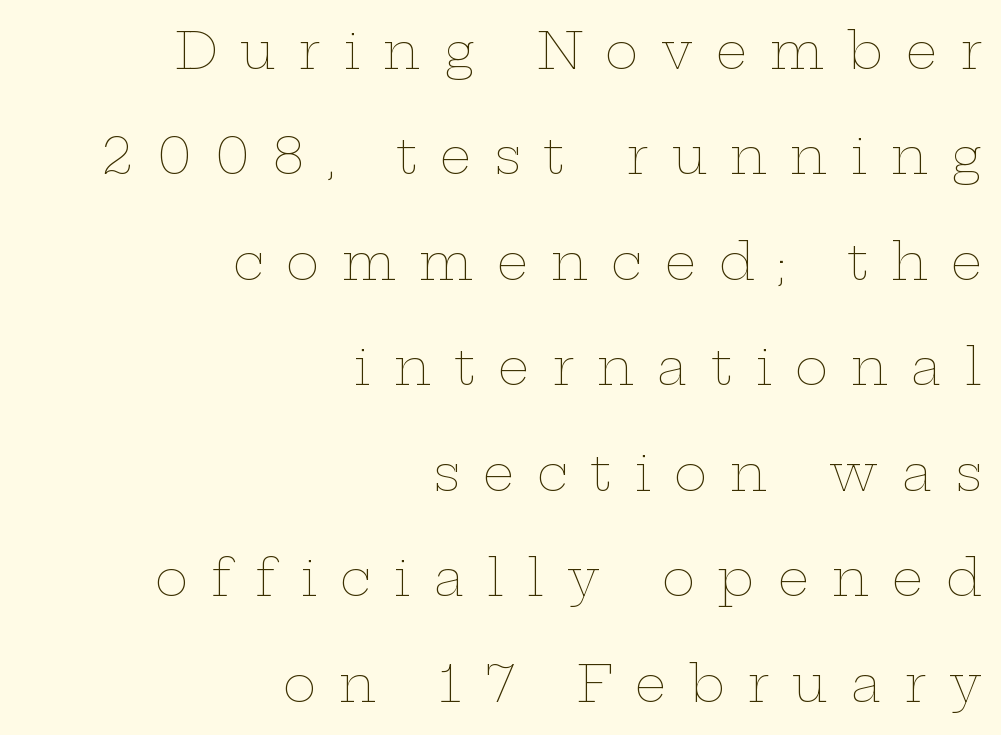
Q: Is the text bold? A: No.
Q: Is the text italic (slanted)? A: No, it is upright.
Q: Is the text underlined? A: No.
Q: How is the paragraph aligned? A: Right-aligned.
Q: Is the spacing between letters normal or unusually wide? A: Unusually wide.
Q: Is the spacing between lines tight, normal or loose? A: Loose.
Q: Width (condensed, normal, or wide)? A: Wide.
Q: Stroke contrast? A: Low.
Q: x-height? A: Medium.
Q: Monospaced? A: No.
